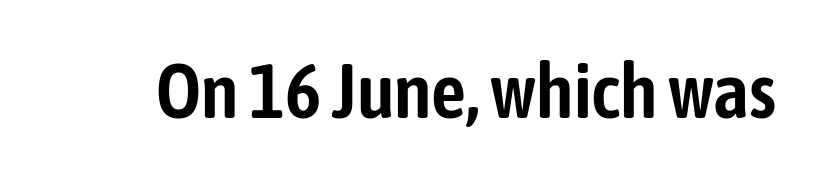
Q: Is the text italic (slanted)? A: No, it is upright.
Q: Is the typeface a serif or a sans-serif typeface? A: Sans-serif.
Q: Is the text underlined? A: No.
Q: Is the spacing between letters normal or unusually wide? A: Normal.
Q: Width (condensed, normal, or wide)? A: Condensed.
Q: Stroke contrast? A: Low.
Q: x-height? A: Medium.
Q: Monospaced? A: No.
